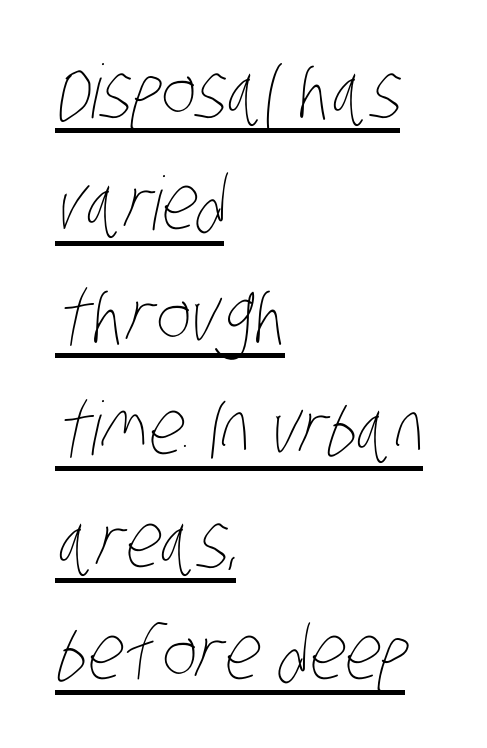
{"bold": "no", "weight": "thin", "width": "condensed", "stroke_contrast": "low", "x_height": "large", "monospaced": "no", "underline": "yes", "align": "left", "line_spacing": "normal", "line_spacing_ratio": 1.52, "letter_spacing": "normal", "letter_spacing_em": 0.0, "glyph_px": 74}
